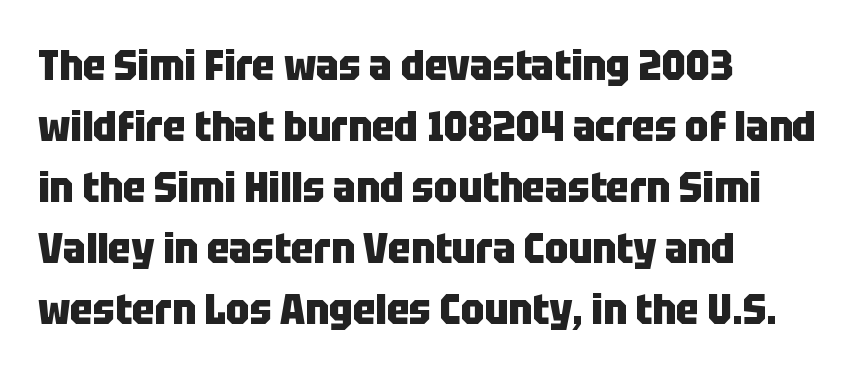
The image shows 42 px heavy, condensed sans-serif type, upright; set left-aligned, normal line spacing (1.45x), normal letter spacing, not underlined; low stroke contrast and a large x-height.
